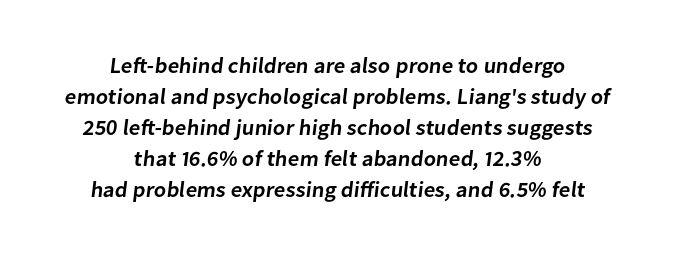
Students, observe: this is what conventionally led text looks like. Descenders are the only things crossing below the line. Strokes here are thickened, but only to semibold level. The tracking reads as untouched default to a designer's eye.
